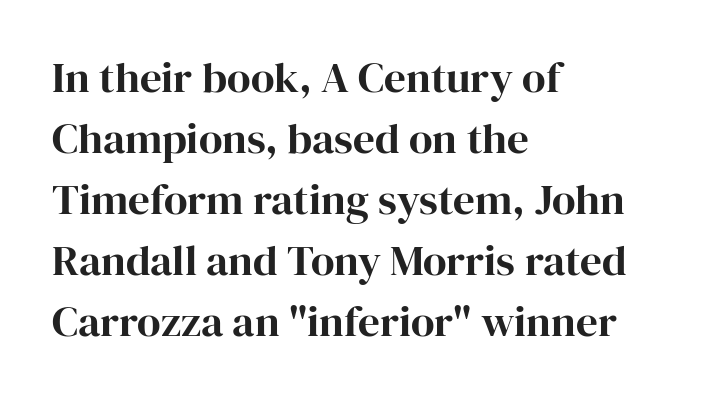
Vertical spacing — default. The lettering holds an erect, upright posture throughout. You could not count columns in this text — the font is proportionally spaced. The passage shown is typeset with a serif family.
